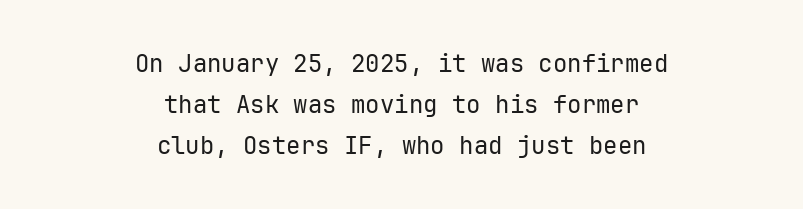
Weight: not bold — regular or lighter. Is there much room between lines? A standard amount, neither cramped nor airy. Every row of glyphs is offset so its center matches the block's center. This rendering features lettering with no underline. When letters stand straight like this, we call the style roman or upright. Nobody touched the tracking dial on this one.
